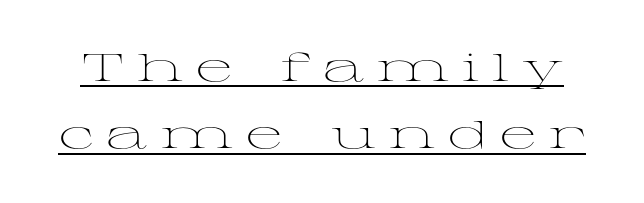
Q: Is the text bold? A: No.
Q: Is the text italic (slanted)? A: No, it is upright.
Q: Is the typeface a serif or a sans-serif typeface? A: Serif.
Q: Is the text underlined? A: Yes.
Q: Is the spacing between letters normal or unusually wide? A: Unusually wide.
Q: Width (condensed, normal, or wide)? A: Wide.
Q: Stroke contrast? A: Medium.
Q: x-height? A: Medium.
Q: Monospaced? A: No.
